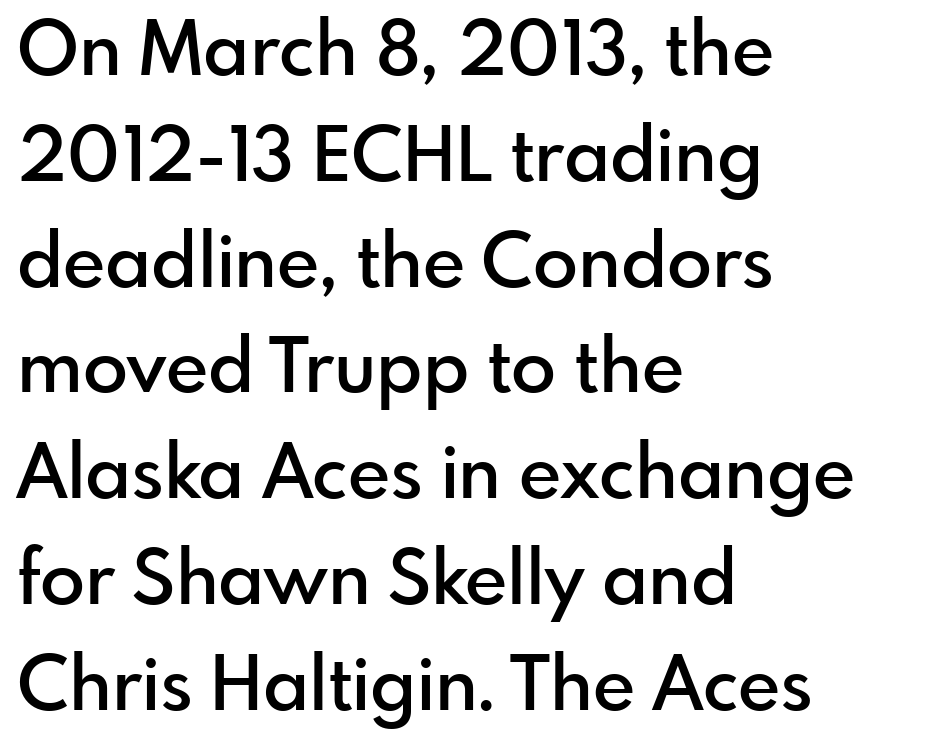
Q: Is the text bold? A: Semi-bold.
Q: Is the text italic (slanted)? A: No, it is upright.
Q: Is the typeface a serif or a sans-serif typeface? A: Sans-serif.
Q: Is the text underlined? A: No.
Q: How is the paragraph aligned? A: Left-aligned.
Q: Is the spacing between letters normal or unusually wide? A: Normal.
Q: Is the spacing between lines tight, normal or loose? A: Normal.
Q: Width (condensed, normal, or wide)? A: Normal.
Q: Stroke contrast? A: Low.
Q: x-height? A: Small.
Q: Monospaced? A: No.
